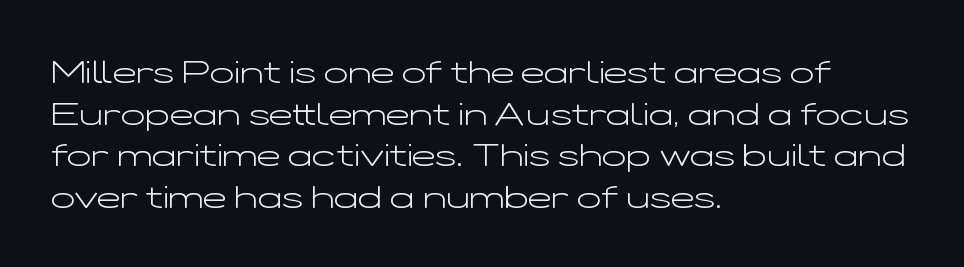
The image shows 32 px light, wide sans-serif type, upright; set left-aligned, normal line spacing (1.3x), normal letter spacing, not underlined; low stroke contrast and a medium x-height.
